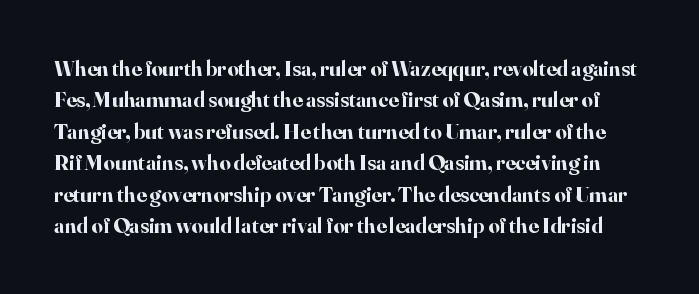
The image shows 22 px bold type, upright; set normal line spacing (1.43x), normal letter spacing, not underlined.
